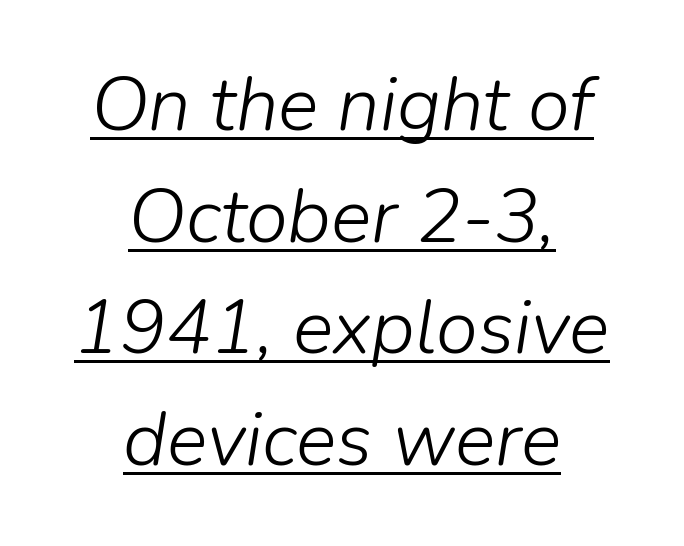
The image shows 76 px light type, italic (leaning right); set centered, normal line spacing (1.47x), normal letter spacing, underlined; low stroke contrast and a medium x-height.
